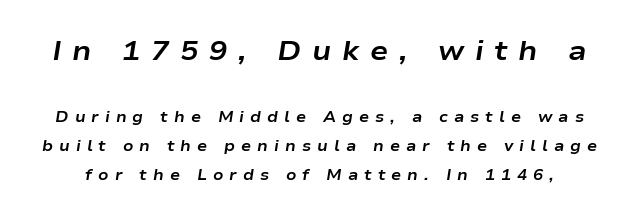
Q: Is the text bold? A: Yes.
Q: Is the text italic (slanted)? A: Yes, it leans right by about 9 degrees.
Q: Is the text underlined? A: No.
Q: Is the spacing between letters normal or unusually wide? A: Unusually wide.
Q: Is the spacing between lines tight, normal or loose? A: Loose.
Q: Which block of text is set in a larger size, the first (top) or the second (bottom)? A: The first (top) one.
